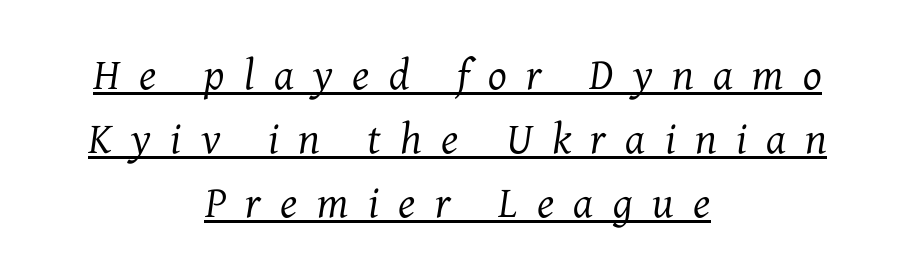
Would a proofreader flag this as italicized? Yes. Ink coverage per letter is moderate at most. The block of text has a typical density, with ordinary space between rows. The rendering positions every line midway between the sides. A continuous stroke trails under the words, as in a hyperlink. This sample has the flowing, uneven cadence of proportional lettering.
